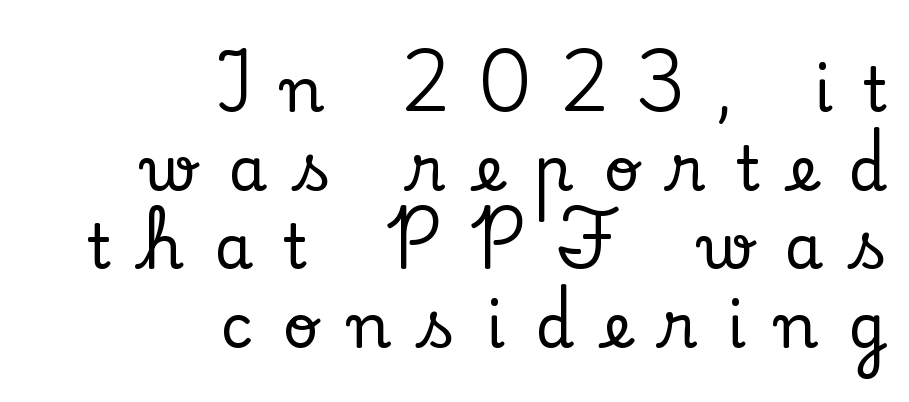
Q: Is the text italic (slanted)? A: No, it is upright.
Q: Is the typeface a serif or a sans-serif typeface? A: Serif.
Q: Is the text underlined? A: No.
Q: How is the paragraph aligned? A: Right-aligned.
Q: Is the spacing between letters normal or unusually wide? A: Unusually wide.
Q: Is the spacing between lines tight, normal or loose? A: Normal.
Q: Width (condensed, normal, or wide)? A: Normal.
Q: Stroke contrast? A: Low.
Q: x-height? A: Small.
Q: Monospaced? A: No.
